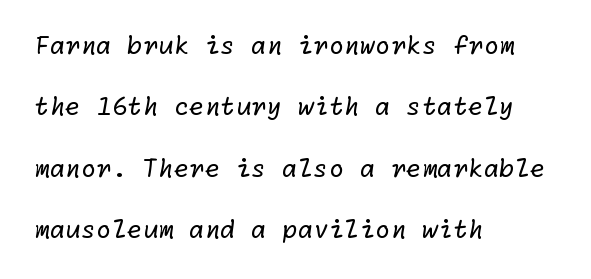
{"bold": "no", "underline": "no", "align": "left", "line_spacing": "loose", "line_spacing_ratio": 2.46, "letter_spacing": "normal", "letter_spacing_em": 0.0, "glyph_px": 25}
